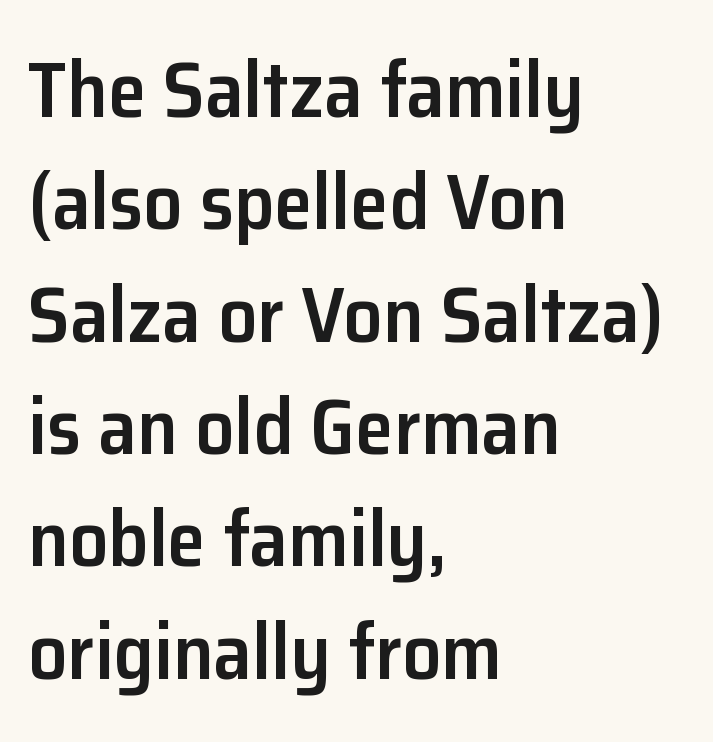
{"serif": "no", "italic": "no", "bold": "semi", "weight": "semibold", "width": "normal", "stroke_contrast": "low", "x_height": "medium", "monospaced": "no", "underline": "no", "align": "left", "line_spacing": "normal", "line_spacing_ratio": 1.44, "letter_spacing": "normal", "letter_spacing_em": 0.0, "glyph_px": 78}
